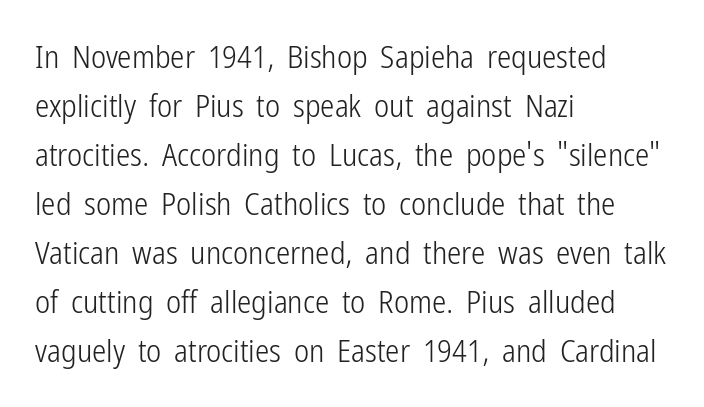
{"serif": "no", "italic": "no", "bold": "no", "weight": "light", "width": "condensed", "stroke_contrast": "low", "x_height": "medium", "monospaced": "no", "underline": "no", "align": "left", "line_spacing": "normal", "line_spacing_ratio": 1.53, "letter_spacing": "normal", "letter_spacing_em": 0.0, "glyph_px": 32}
